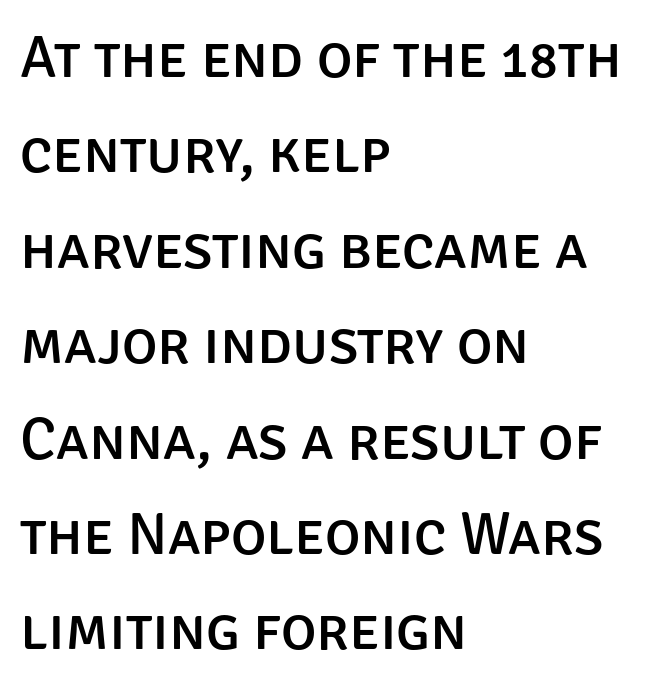
Q: Is the text italic (slanted)? A: No, it is upright.
Q: Is the typeface a serif or a sans-serif typeface? A: Sans-serif.
Q: Is the text underlined? A: No.
Q: How is the paragraph aligned? A: Left-aligned.
Q: Is the spacing between letters normal or unusually wide? A: Normal.
Q: Is the spacing between lines tight, normal or loose? A: Normal.
Q: Width (condensed, normal, or wide)? A: Normal.
Q: Stroke contrast? A: Low.
Q: x-height? A: Large.
Q: Monospaced? A: No.
